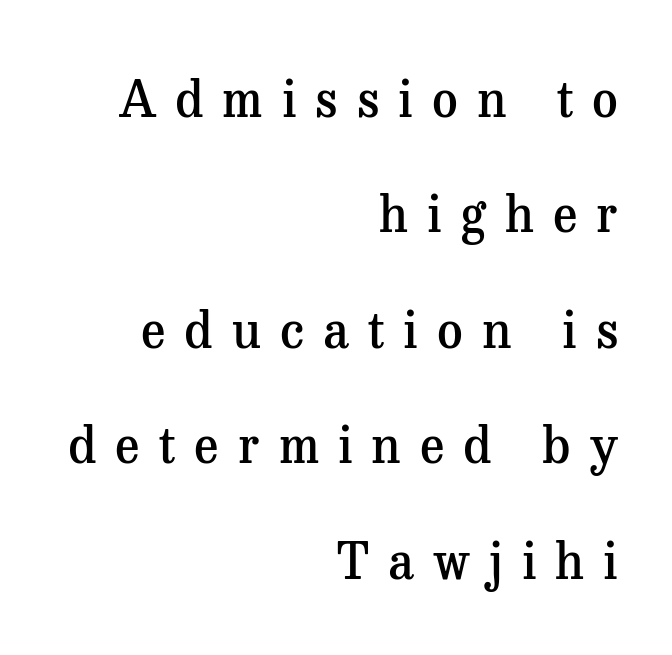
{"serif": "yes", "italic": "no", "bold": "semi", "weight": "semibold", "width": "normal", "stroke_contrast": "medium", "x_height": "medium", "monospaced": "no", "underline": "no", "align": "right", "line_spacing": "loose", "line_spacing_ratio": 2.31, "letter_spacing": "wide", "letter_spacing_em": 0.38, "glyph_px": 50}
